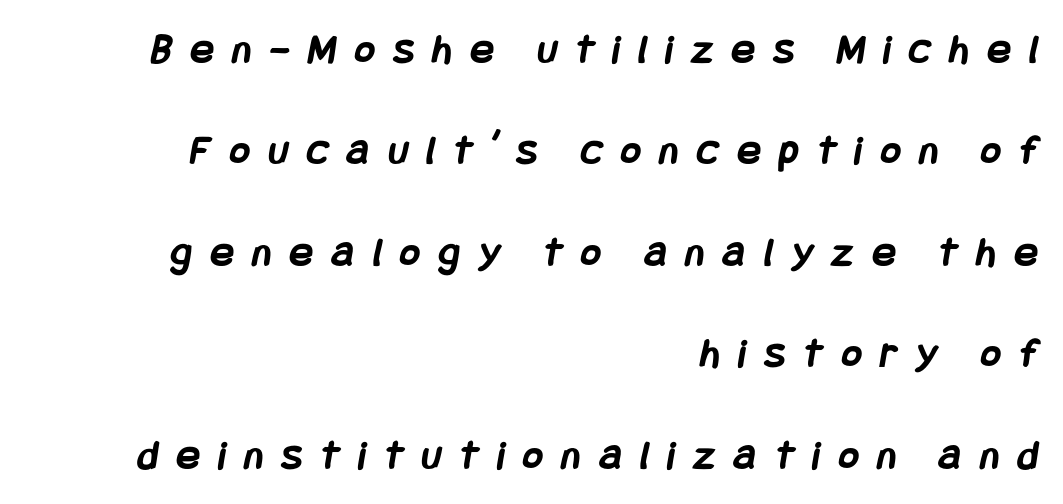
{"serif": "no", "bold": "yes", "weight": "semibold", "width": "condensed", "stroke_contrast": "low", "x_height": "large", "underline": "no", "align": "right", "line_spacing": "loose", "line_spacing_ratio": 2.36, "letter_spacing": "wide", "letter_spacing_em": 0.44, "glyph_px": 43}
